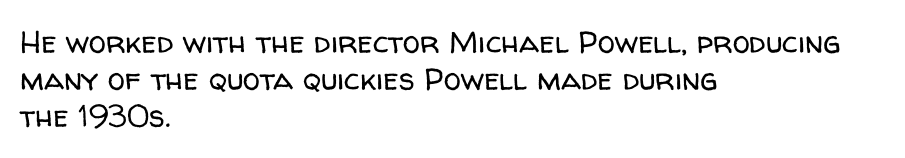
The image shows 31 px regular-weight sans-serif type, upright; set left-aligned, line spacing 1.2x, normal letter spacing, not underlined; low stroke contrast and a medium x-height.
